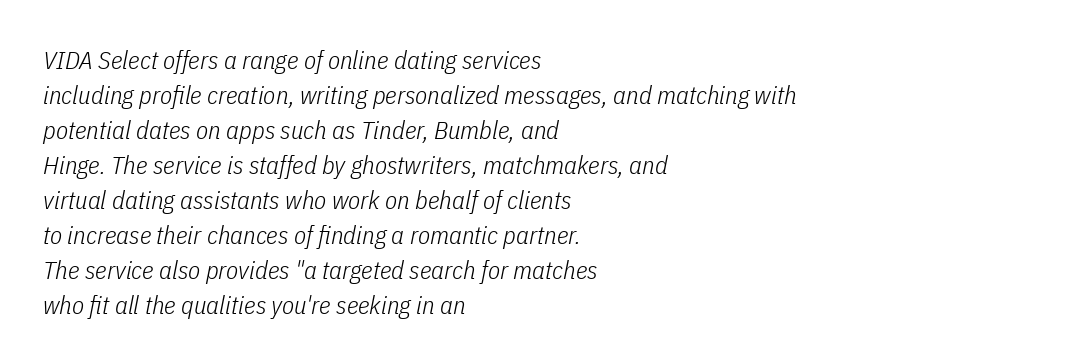
The ragged edge is on the right, which tells us the setting is flush left. Plain, unruled lines of type. Designer's note — italics engaged. The block of text has a typical density, with ordinary space between rows. No letter is thick-stroked: the sample isn't bold.
